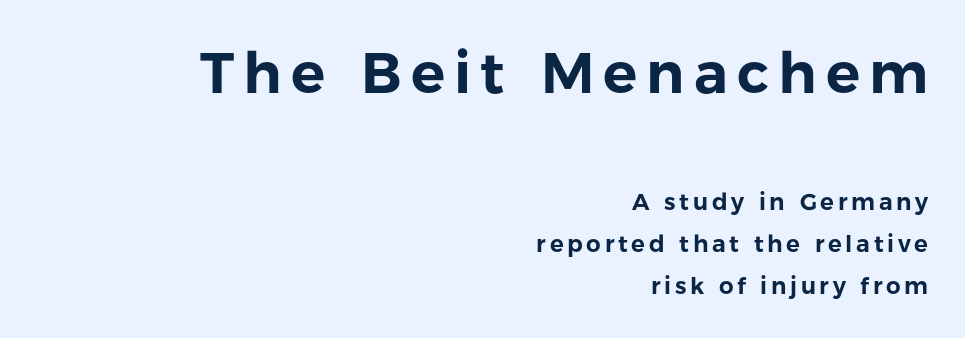
Q: Is the text italic (slanted)? A: No, it is upright.
Q: Is the typeface a serif or a sans-serif typeface? A: Sans-serif.
Q: Is the text underlined? A: No.
Q: How is the paragraph aligned? A: Right-aligned.
Q: Which block of text is set in a larger size, the first (top) or the second (bottom)? A: The first (top) one.
Q: Width (condensed, normal, or wide)? A: Normal.
Q: Stroke contrast? A: Low.
Q: x-height? A: Medium.
Q: Monospaced? A: No.
